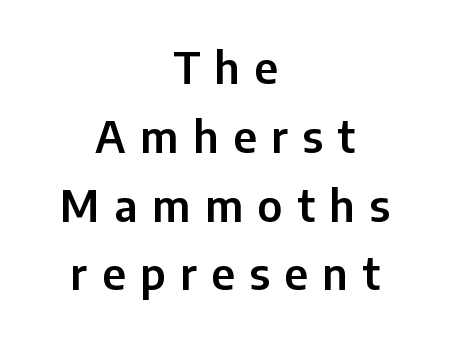
The image shows 43 px sans-serif type, upright; set centered, normal line spacing (1.6x), unusually wide letter spacing (+0.34 em), not underlined; low stroke contrast and a medium x-height.
